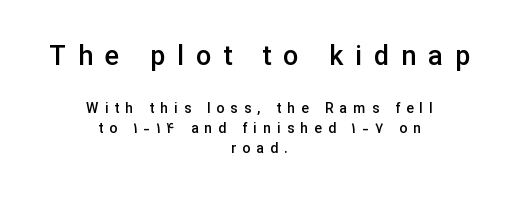
Q: Is the text bold? A: Semi-bold.
Q: Is the text italic (slanted)? A: No, it is upright.
Q: Is the text underlined? A: No.
Q: How is the paragraph aligned? A: Centered.
Q: Is the spacing between letters normal or unusually wide? A: Unusually wide.
Q: Is the spacing between lines tight, normal or loose? A: Normal.
Q: Which block of text is set in a larger size, the first (top) or the second (bottom)? A: The first (top) one.
